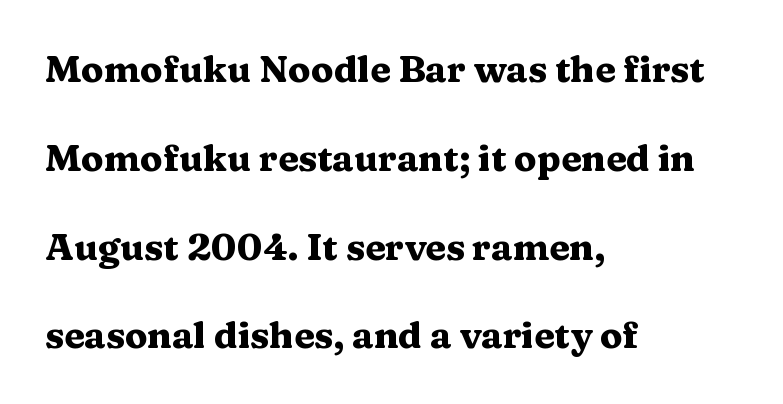
Stroke terminals: seriffed. These lines carry a lot of weight — the face is fully bold. Every character sits straight up, as roman type does. A bare baseline throughout the passage. Spacing verdict: proportional, widths tailored to each character.
